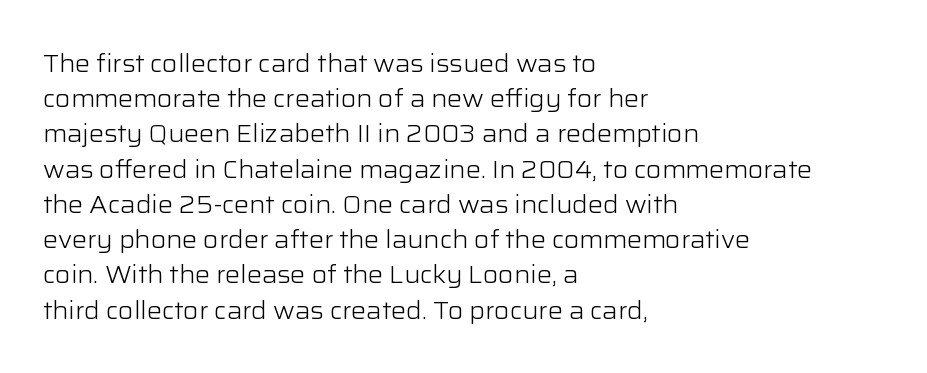
{"italic": "no", "bold": "no", "underline": "no", "align": "left", "line_spacing": "normal", "line_spacing_ratio": 1.41, "letter_spacing": "normal", "letter_spacing_em": 0.0, "glyph_px": 25}
